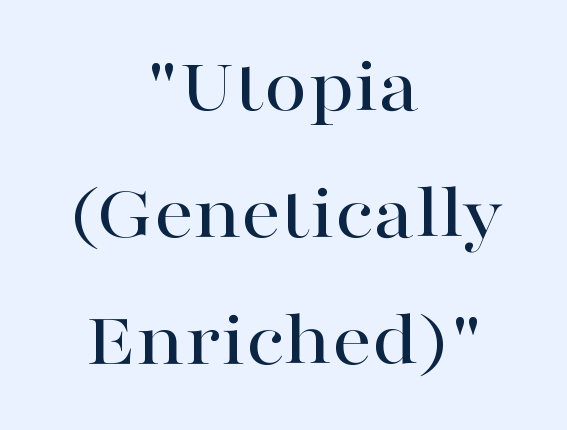
The image shows 79 px wide serif type, upright; set centered, normal line spacing (1.61x), normal letter spacing, not underlined; high stroke contrast and a medium x-height.
